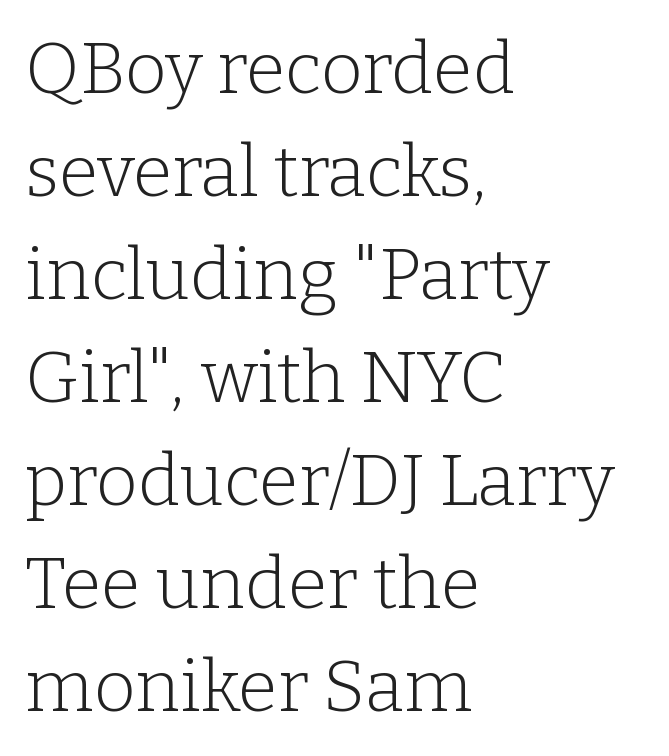
{"serif": "yes", "italic": "no", "bold": "no", "weight": "light", "width": "normal", "stroke_contrast": "low", "x_height": "medium", "monospaced": "no", "underline": "no", "align": "left", "line_spacing": "normal", "line_spacing_ratio": 1.43, "letter_spacing": "normal", "letter_spacing_em": 0.0, "glyph_px": 72}
